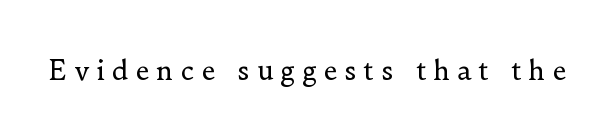
The image shows 27 px text type, upright; set unusually wide letter spacing (+0.25 em), not underlined.
